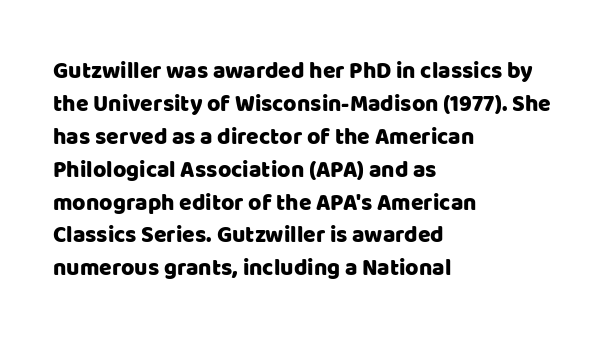
The image shows 23 px text type, upright; set left-aligned, normal line spacing (1.43x), normal letter spacing, not underlined.
